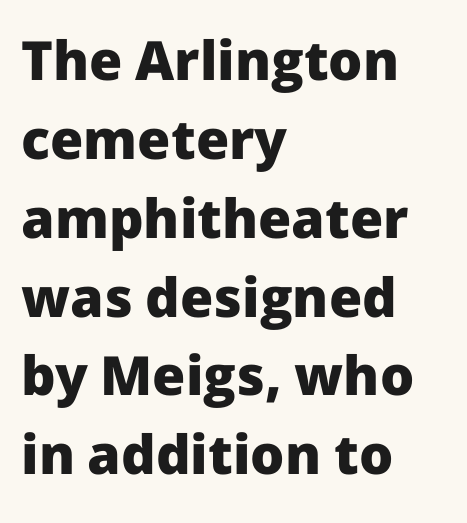
Teacher's note: observe the even left margin — that is flush-left alignment. Tracking value appears to be zero — textbook default spacing. The area under the type is left untouched. Bold? Absolutely — the strokes are thick and heavy. If you measured baseline to baseline, you'd find a middling distance.
